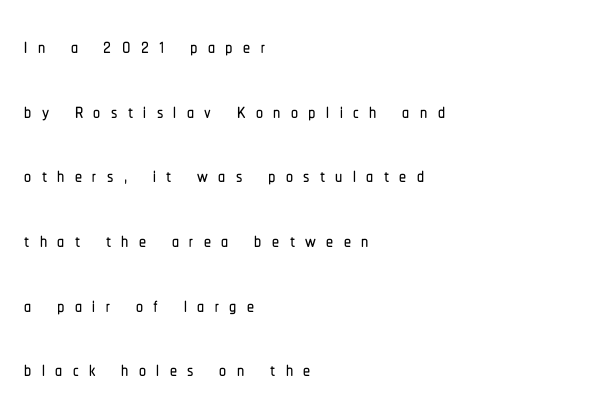
The image shows 28 px condensed sans-serif type, upright; set left-aligned, loose line spacing (2.31x), unusually wide letter spacing (+0.37 em), not underlined; low stroke contrast and a medium x-height.
